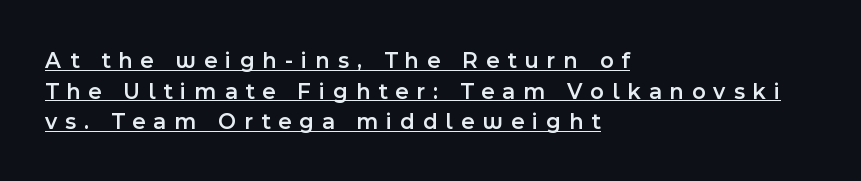
Q: Is the text bold? A: Semi-bold.
Q: Is the text italic (slanted)? A: No, it is upright.
Q: Is the text underlined? A: Yes.
Q: How is the paragraph aligned? A: Left-aligned.
Q: Is the spacing between letters normal or unusually wide? A: Unusually wide.
Q: Is the spacing between lines tight, normal or loose? A: Normal.
